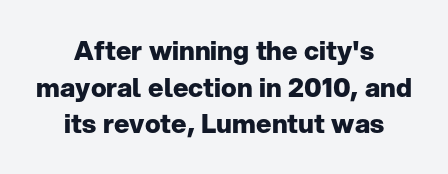
No word sits above an underline. Upright lettering throughout. Compared with typical paragraphs, the rows here are spaced about the same. Where is the straight margin? There isn't one; the lines are centered. Heavy-handed strokes throughout: this text is bold. Students, note that the glyphs here touch the page at normal intervals.
